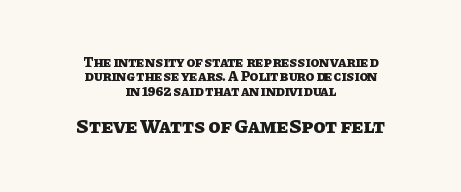
{"italic": "no", "bold": "yes", "underline": "no", "align": "center", "line_spacing": "tight", "line_spacing_ratio": 1.03, "letter_spacing": "normal", "letter_spacing_em": 0.0, "larger_block": "second", "size_ratio": 1.43, "glyph_px": 20}
